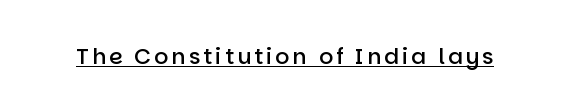
{"italic": "no", "bold": "semi", "underline": "yes", "glyph_px": 22}
